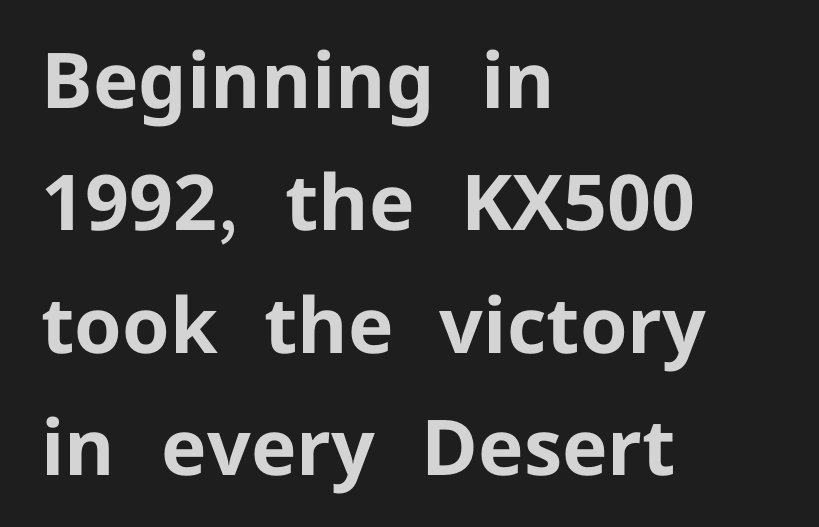
{"serif": "no", "italic": "no", "bold": "yes", "weight": "bold", "width": "normal", "stroke_contrast": "low", "x_height": "medium", "monospaced": "no", "underline": "no", "align": "left", "line_spacing": "normal", "line_spacing_ratio": 1.59, "letter_spacing": "normal", "letter_spacing_em": 0.0, "glyph_px": 77}
